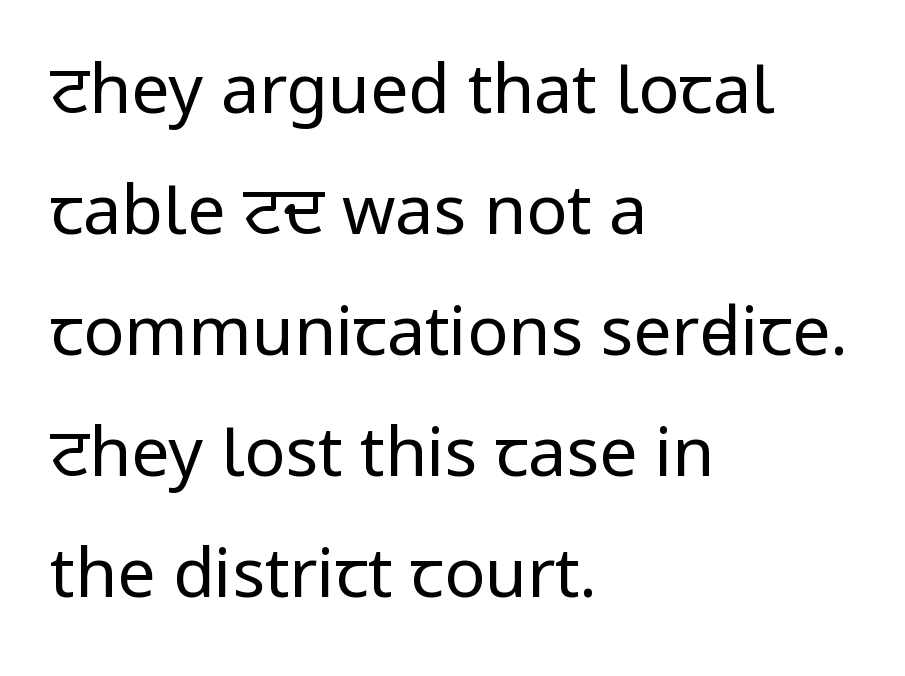
The image shows 68 px regular-weight, condensed sans-serif type, upright; set left-aligned, line spacing 1.78x, normal letter spacing, not underlined; low stroke contrast.
